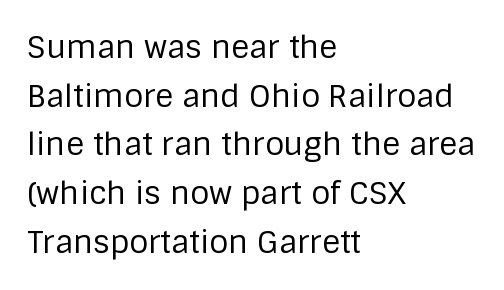
{"serif": "no", "italic": "no", "bold": "no", "weight": "regular", "width": "normal", "stroke_contrast": "low", "x_height": "large", "monospaced": "no", "underline": "no", "align": "left", "line_spacing": "normal", "line_spacing_ratio": 1.57, "letter_spacing": "normal", "letter_spacing_em": 0.0, "glyph_px": 31}
